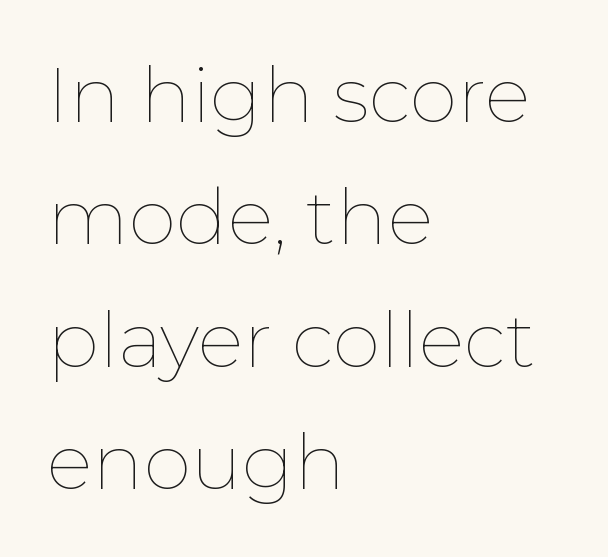
{"italic": "no", "bold": "no", "weight": "thin", "width": "normal", "stroke_contrast": "low", "x_height": "medium", "monospaced": "no", "underline": "no", "align": "left", "line_spacing": "normal", "line_spacing_ratio": 1.59, "letter_spacing": "normal", "letter_spacing_em": 0.0, "glyph_px": 77}
